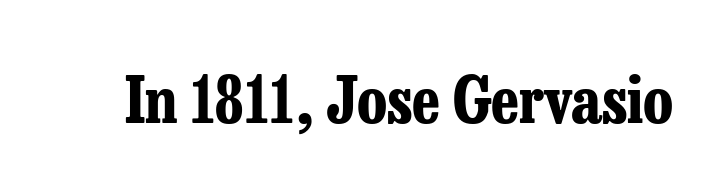
Short note: letters normally spaced. Has an underline been added? It has not. The passage shown is typeset with a serif family. You could not count columns in this text — the font is proportionally spaced. Strokes here are thick enough to call this a true bold. Is there any slant? The stems are plumb.
